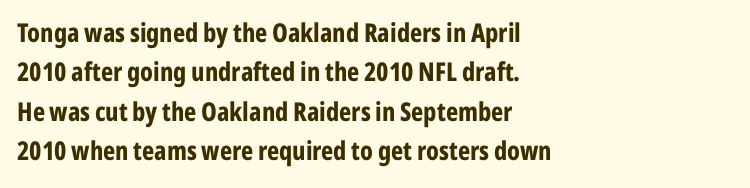
The image shows 26 px bold type, upright; set left-aligned, normal line spacing (1.51x), normal letter spacing, not underlined.
